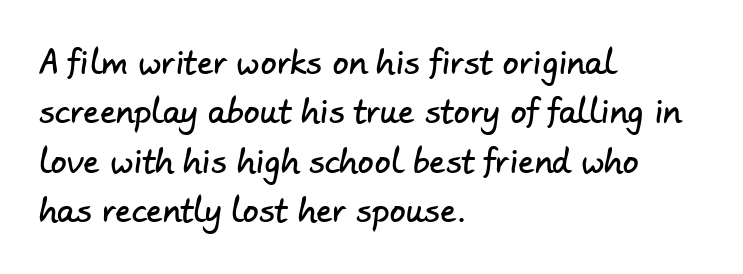
The image shows 32 px sans-serif type; set left-aligned, normal line spacing (1.54x), normal letter spacing, not underlined; low stroke contrast and a small x-height.
